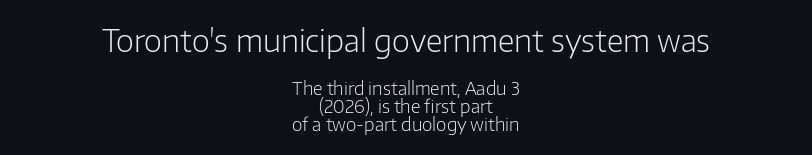
{"serif": "no", "italic": "no", "bold": "no", "weight": "light", "width": "normal", "stroke_contrast": "low", "x_height": "medium", "monospaced": "no", "underline": "no", "align": "center", "line_spacing": "tight", "line_spacing_ratio": 1.0, "letter_spacing": "normal", "letter_spacing_em": 0.0, "larger_block": "first", "size_ratio": 1.72, "glyph_px": 31}
